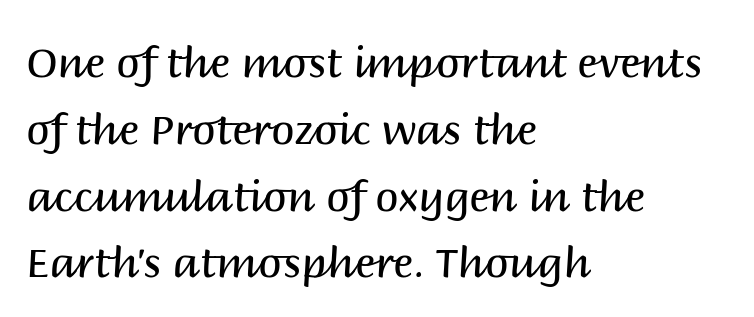
The image shows 42 px regular-weight sans-serif type; set left-aligned, normal line spacing (1.59x), normal letter spacing, not underlined; medium stroke contrast and a large x-height.
